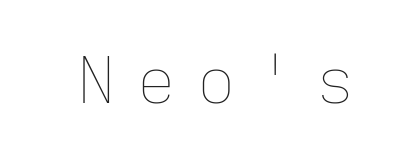
The image shows 64 px thin type, upright, monospaced; set unusually wide letter spacing (+0.33 em), not underlined; low stroke contrast and a medium x-height.
